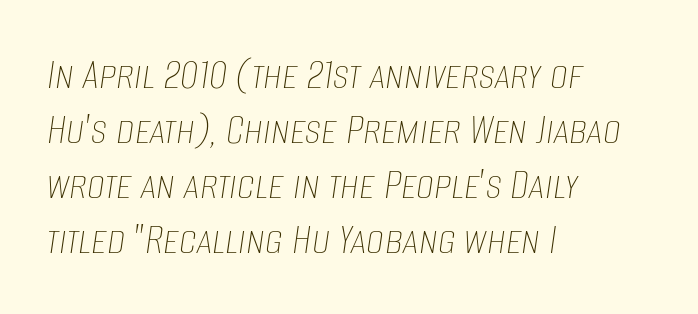
{"italic": "yes", "lean": "right", "slant_degrees": 8, "bold": "no", "weight": "thin", "width": "condensed", "stroke_contrast": "low", "x_height": "large", "monospaced": "no", "underline": "no", "align": "left", "line_spacing_ratio": 1.22, "letter_spacing": "normal", "letter_spacing_em": 0.0, "glyph_px": 45}
